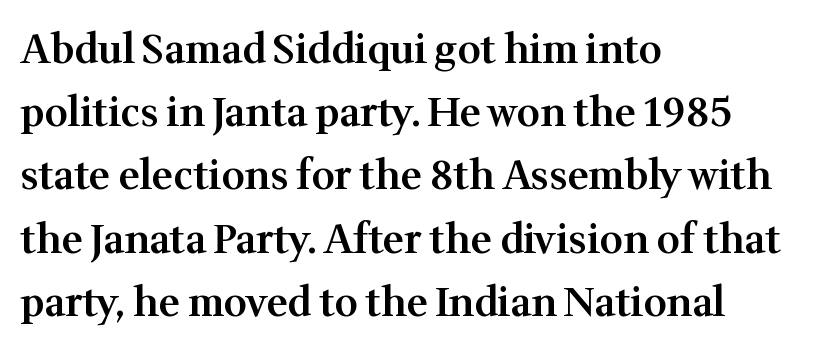
Q: Is the text bold? A: Semi-bold.
Q: Is the text italic (slanted)? A: No, it is upright.
Q: Is the typeface a serif or a sans-serif typeface? A: Serif.
Q: Is the text underlined? A: No.
Q: How is the paragraph aligned? A: Left-aligned.
Q: Is the spacing between letters normal or unusually wide? A: Normal.
Q: Is the spacing between lines tight, normal or loose? A: Normal.
Q: Width (condensed, normal, or wide)? A: Normal.
Q: Stroke contrast? A: Medium.
Q: x-height? A: Medium.
Q: Monospaced? A: No.
